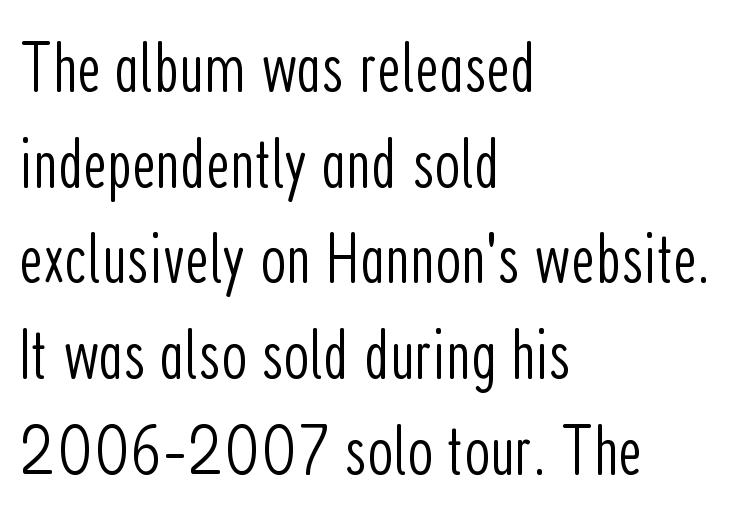
Serif or sans? Sans — the stroke terminals are bare. The typography opts for an upright posture over an oblique one. Baseline-to-baseline distance is the conventional proportion of letter height. Descender tails drop into unmarked territory. Looks like regular typesetting: each glyph gets only the width it needs. All the whitespace from short lines collects on the right.
